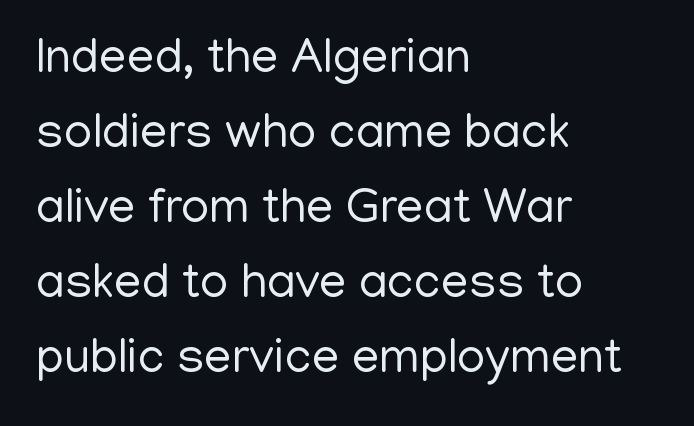
The image shows 49 px regular-weight sans-serif type, upright; set left-aligned, normal line spacing (1.53x), normal letter spacing, not underlined; low stroke contrast and a medium x-height.
